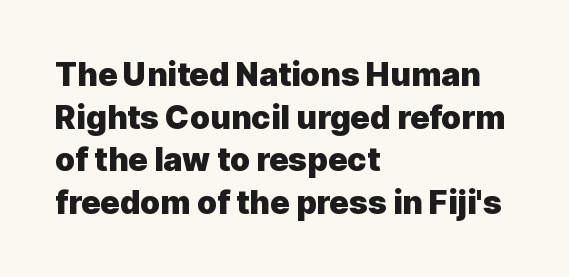
Q: Is the text bold? A: Yes.
Q: Is the text italic (slanted)? A: No, it is upright.
Q: Is the typeface a serif or a sans-serif typeface? A: Sans-serif.
Q: Is the text underlined? A: No.
Q: How is the paragraph aligned? A: Left-aligned.
Q: Is the spacing between letters normal or unusually wide? A: Normal.
Q: Is the spacing between lines tight, normal or loose? A: Normal.
Q: Width (condensed, normal, or wide)? A: Normal.
Q: x-height? A: Medium.
Q: Monospaced? A: No.
